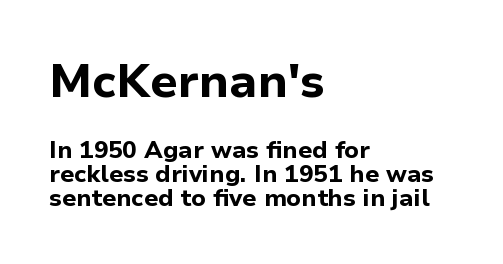
{"serif": "no", "italic": "no", "bold": "yes", "weight": "bold", "width": "normal", "stroke_contrast": "low", "x_height": "medium", "monospaced": "no", "underline": "no", "align": "left", "line_spacing": "tight", "line_spacing_ratio": 0.99, "letter_spacing": "normal", "letter_spacing_em": 0.0, "larger_block": "first", "size_ratio": 1.96, "glyph_px": 47}
